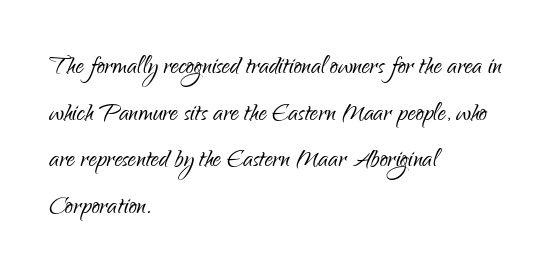
The face used here is proportionally spaced, like ordinary book or web type. One glance says typical: line gaps are just what's usual. These lines stack with their left ends in a neat column. Typographically, this falls in the sans-serif category.
